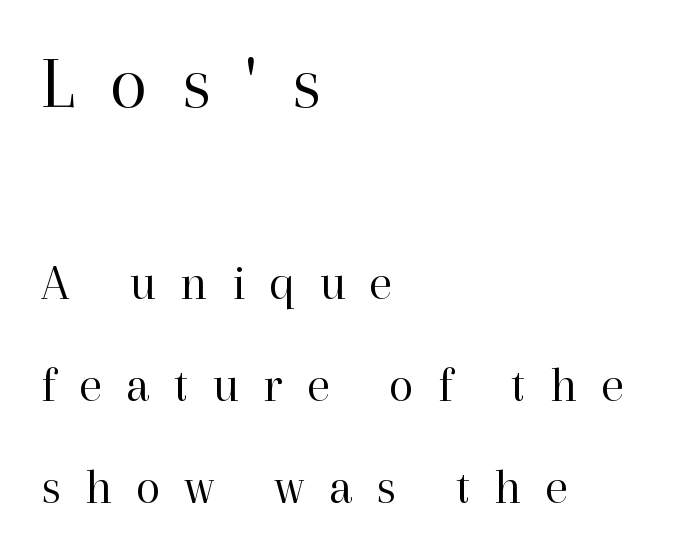
{"serif": "yes", "italic": "no", "bold": "no", "weight": "regular", "width": "normal", "stroke_contrast": "high", "x_height": "medium", "monospaced": "no", "underline": "no", "align": "left", "line_spacing": "loose", "line_spacing_ratio": 2.0, "letter_spacing": "wide", "letter_spacing_em": 0.47, "larger_block": "first", "size_ratio": 1.49, "glyph_px": 76}
